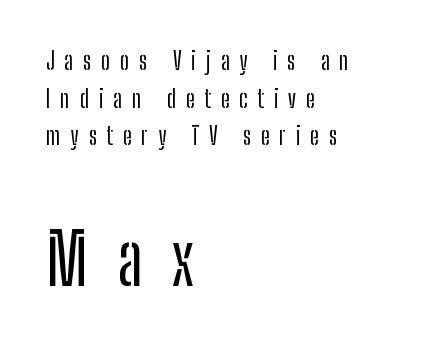
{"serif": "no", "italic": "no", "width": "condensed", "stroke_contrast": "low", "x_height": "medium", "monospaced": "no", "underline": "no", "align": "left", "line_spacing": "normal", "line_spacing_ratio": 1.57, "letter_spacing": "wide", "letter_spacing_em": 0.42, "larger_block": "second", "size_ratio": 2.96, "glyph_px": 71}
